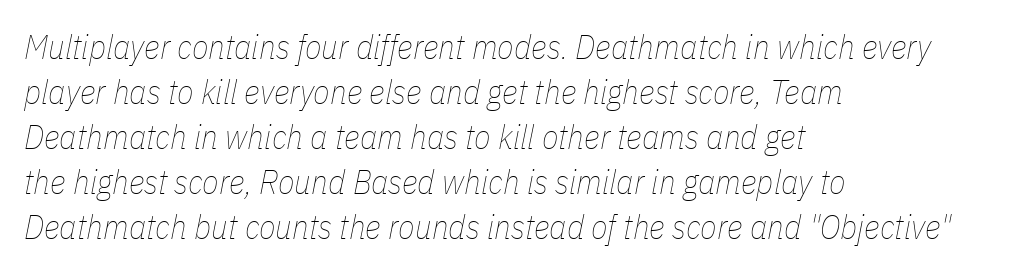
The image shows 34 px thin, condensed type, italic (leaning right); set left-aligned, normal line spacing (1.32x), normal letter spacing, not underlined; low stroke contrast and a medium x-height.
